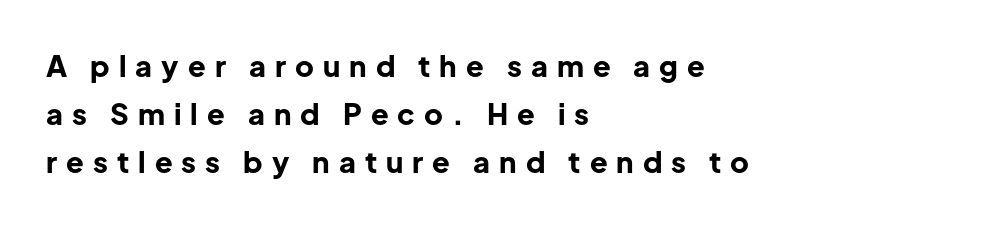
The image shows 29 px bold sans-serif type, upright; set left-aligned, normal line spacing (1.66x), unusually wide letter spacing (+0.31 em), not underlined; low stroke contrast and a medium x-height.
